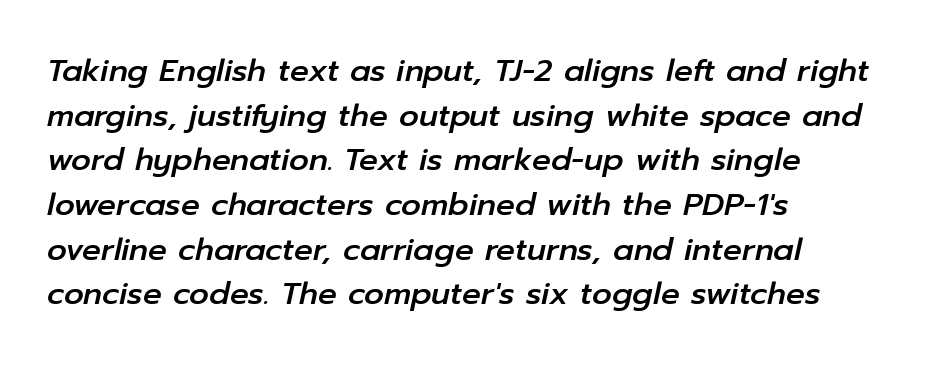
The passage shown is typed in a proportional face where columns would drift. Each line starts at the same left margin while the right side varies. The letterforms sit shoulder to shoulder at normal distance. The area under the type is left untouched. Italic? Definitely — the glyphs are oblique.
